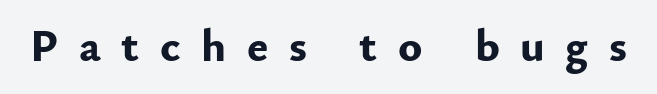
Think of a printed novel: that variable character pitch is what you see here. A typesetter would mark this as roman, not italic. In terms of letterspacing, this is a distinctly airy, spread setting. This is heavy type, rendered in bold. Beneath every word, the page is bare. I'd call this a sans setting — the letters go barefoot.
